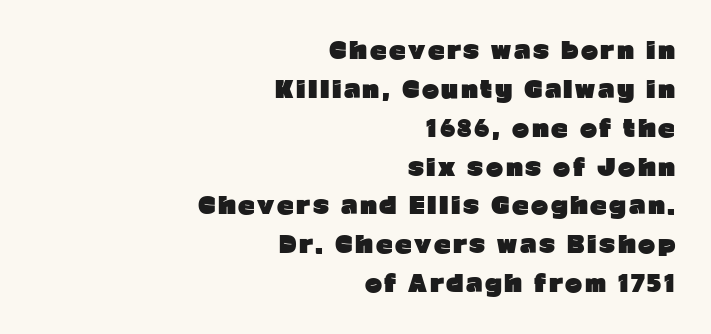
Q: Is the text bold? A: Yes.
Q: Is the text italic (slanted)? A: No, it is upright.
Q: Is the text underlined? A: No.
Q: How is the paragraph aligned? A: Right-aligned.
Q: Is the spacing between lines tight, normal or loose? A: Normal.
